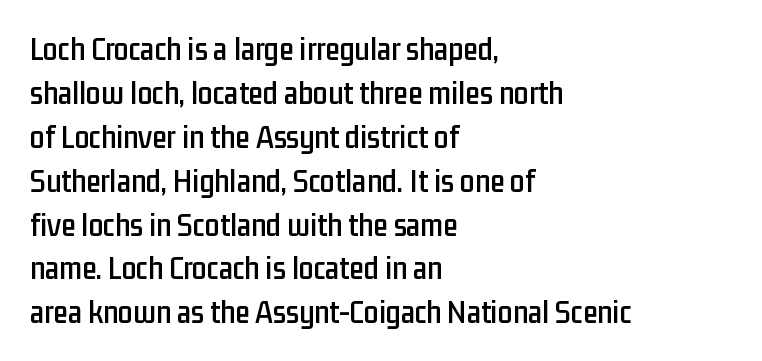
The block of text has a typical density, with ordinary space between rows. The lines in this sample share a left origin and differ only in where they stop. The words here are not underlined. The font family rendered here belongs to the sans-serif group.
